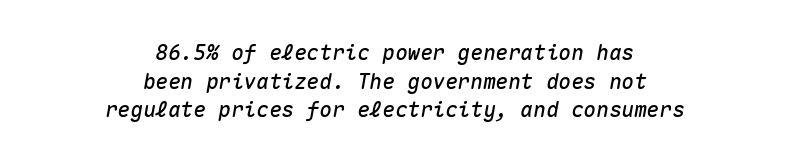
Q: Is the text italic (slanted)? A: Yes, it leans right by about 10 degrees.
Q: Is the text underlined? A: No.
Q: How is the paragraph aligned? A: Centered.
Q: Is the spacing between letters normal or unusually wide? A: Normal.
Q: Is the spacing between lines tight, normal or loose? A: Normal.
